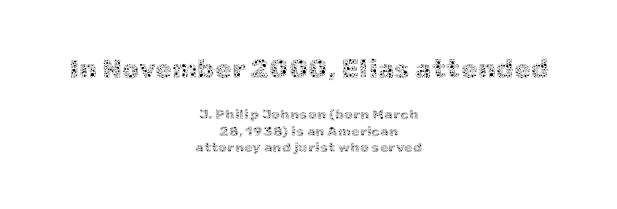
Each word holds together tightly as a unit, with standard inter-letter gaps. Italic? Not at all — the glyphs are vertical. Teacher's note: observe the equal gaps on both sides — that is centered alignment. Bare-footed words on every line. Bigger letters appear in the top chunk; the bottom chunk is reduced.
